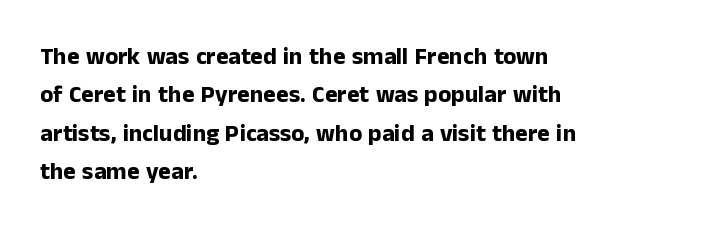
The image shows 24 px bold type, upright; set left-aligned, normal line spacing (1.6x), normal letter spacing, not underlined.
